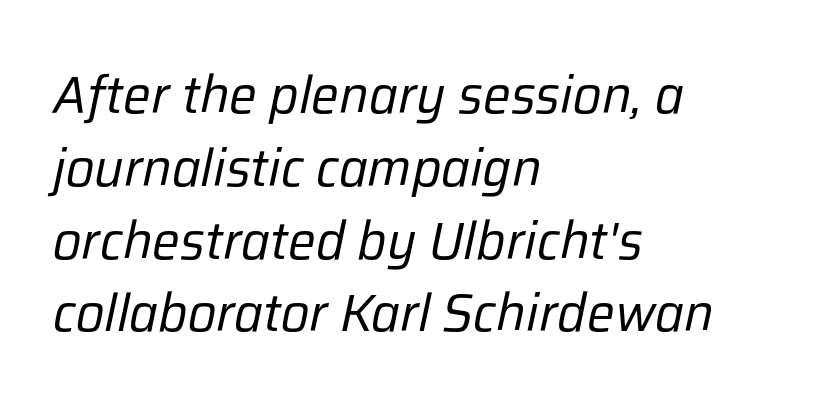
The specimen reads as italic at a glance. Heft: none added — not bold. The lines in this sample share a left origin and differ only in where they stop. Letters rest on an invisible, unmarked baseline.
